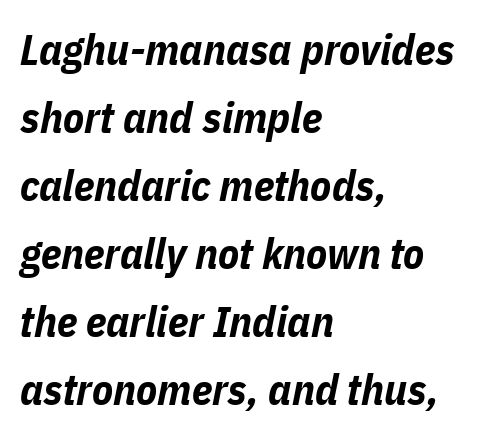
Weight check: bold — yes, fully. The specimen reads as italic at a glance. Horizontally, the lines are justified to the leading edge only. The gap between lines stays unmarked. Looks like regular typesetting: each glyph gets only the width it needs.
